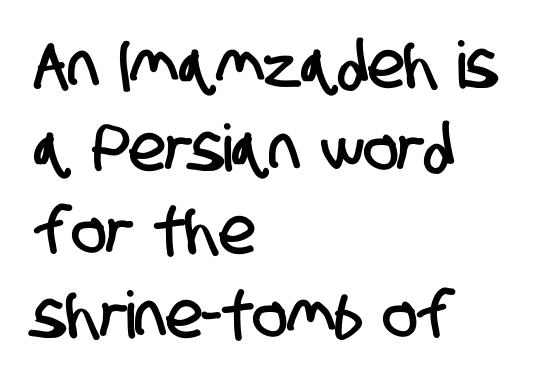
The image shows 65 px condensed sans-serif type; set left-aligned, normal line spacing (1.28x), normal letter spacing, not underlined; low stroke contrast and a large x-height.
